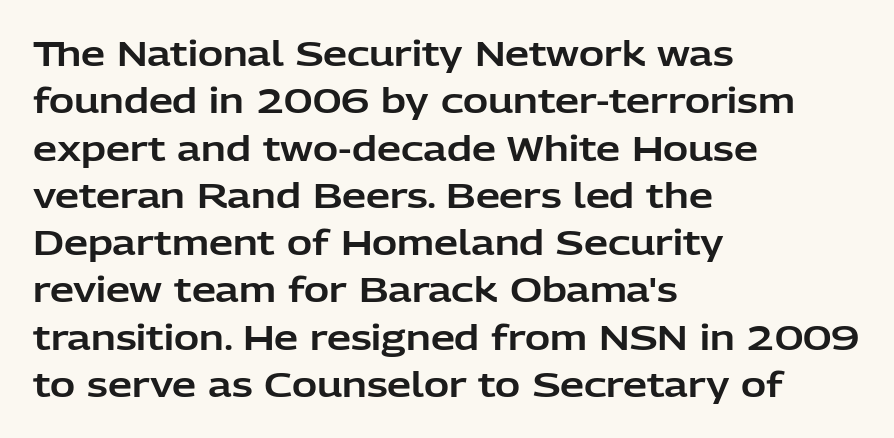
The image shows 34 px sans-serif type, upright; set left-aligned, normal line spacing (1.39x), normal letter spacing, not underlined; low stroke contrast and a medium x-height.
